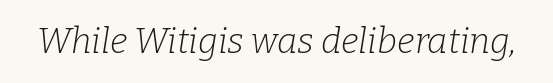
These glyphs show unthickened strokes, regular width or finer. Default kerning and tracking; the words read as compact shapes. The passage shown is typed in a proportional face where columns would drift. Does the type have serifs? Yes, each stem ends in a small foot.
